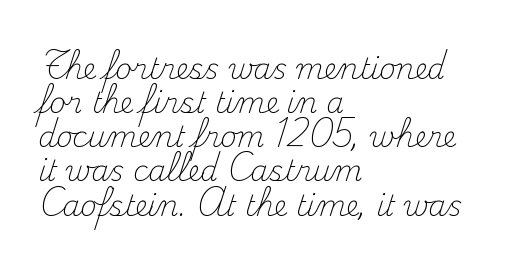
{"serif": "yes", "bold": "no", "weight": "light", "width": "normal", "stroke_contrast": "medium", "x_height": "small", "monospaced": "no", "underline": "no", "align": "left", "line_spacing_ratio": 1.22, "letter_spacing": "normal", "letter_spacing_em": 0.0, "glyph_px": 28}
